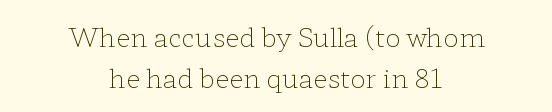
Q: Is the text bold? A: No.
Q: Is the text italic (slanted)? A: No, it is upright.
Q: Is the text underlined? A: No.
Q: How is the paragraph aligned? A: Centered.
Q: Is the spacing between letters normal or unusually wide? A: Normal.
Q: Is the spacing between lines tight, normal or loose? A: Normal.
